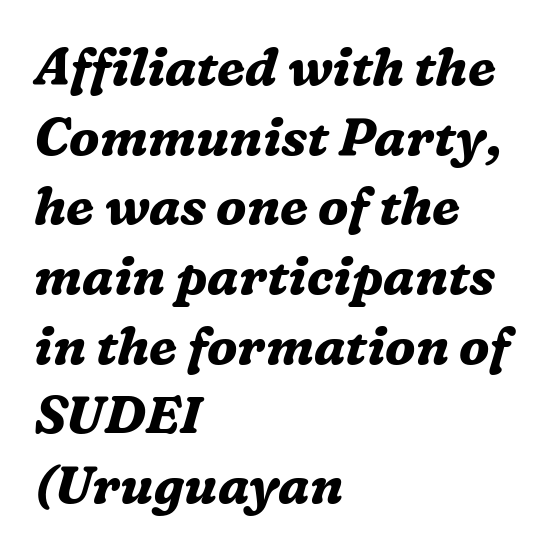
Q: Is the text bold? A: Yes.
Q: Is the text italic (slanted)? A: Yes, it leans right by about 16 degrees.
Q: Is the typeface a serif or a sans-serif typeface? A: Serif.
Q: Is the text underlined? A: No.
Q: How is the paragraph aligned? A: Left-aligned.
Q: Is the spacing between letters normal or unusually wide? A: Normal.
Q: Is the spacing between lines tight, normal or loose? A: Normal.
Q: Width (condensed, normal, or wide)? A: Normal.
Q: Stroke contrast? A: Medium.
Q: x-height? A: Medium.
Q: Monospaced? A: No.
